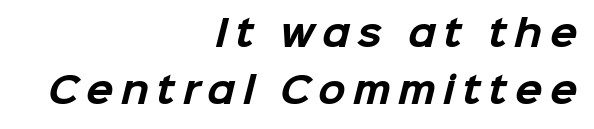
The image shows 36 px bold sans-serif type; set right-aligned, normal line spacing (1.59x), unusually wide letter spacing (+0.2 em), not underlined; low stroke contrast and a medium x-height.
